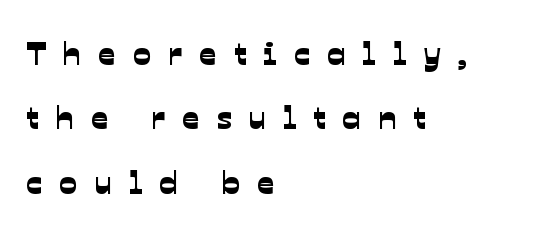
The image shows 34 px sans-serif type; set left-aligned, line spacing 1.89x, unusually wide letter spacing (+0.5 em), not underlined; low stroke contrast and a medium x-height.
